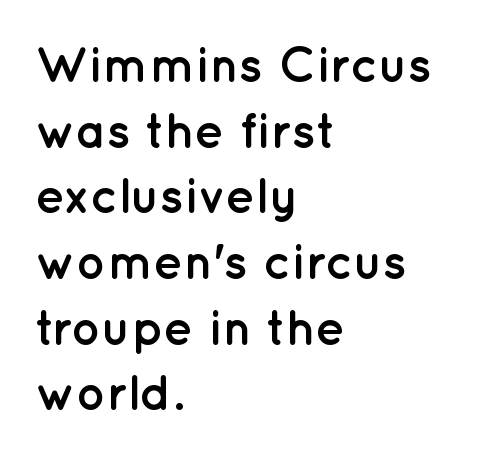
Posture: vertical. Casual observation: everything's shoved over to the left. The rendering uses a bold face; every stroke is thick and dark. A typesetter would label this face a sans. Type without underlining.
